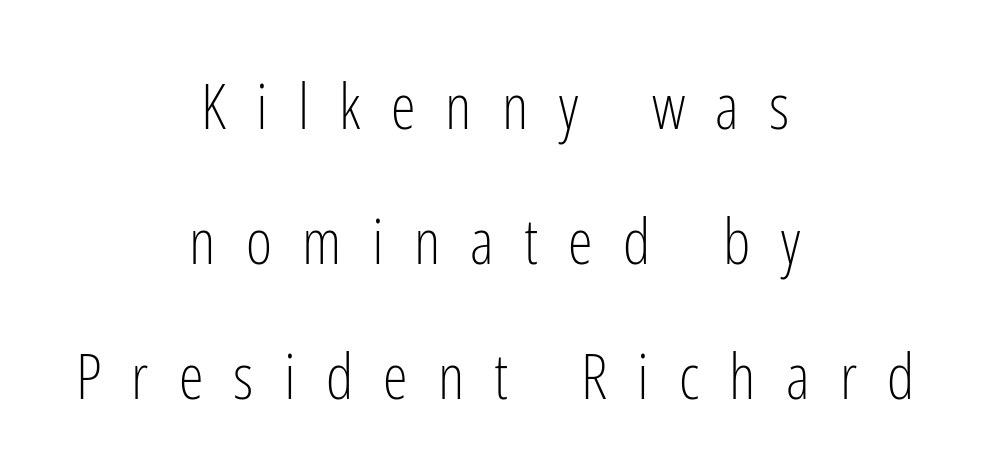
The image shows 63 px light, condensed sans-serif type, upright; set centered, loose line spacing (2.14x), unusually wide letter spacing (+0.48 em), not underlined; low stroke contrast and a medium x-height.
